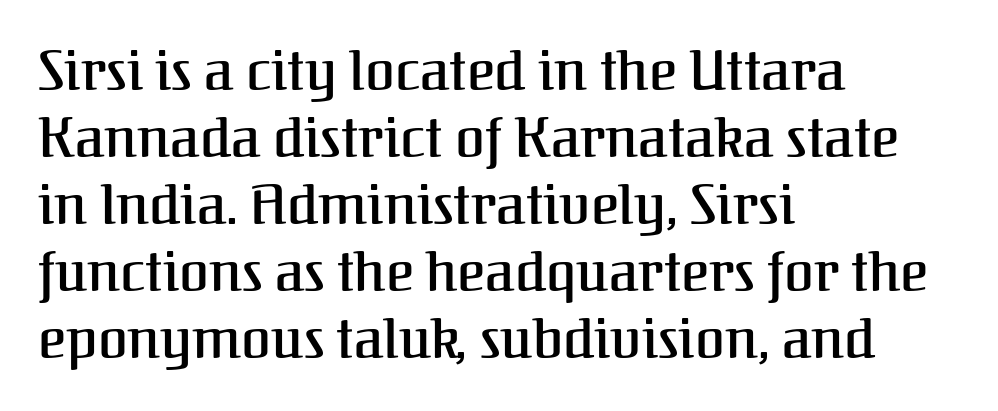
Q: Is the text italic (slanted)? A: No, it is upright.
Q: Is the typeface a serif or a sans-serif typeface? A: Serif.
Q: Is the text underlined? A: No.
Q: How is the paragraph aligned? A: Left-aligned.
Q: Is the spacing between letters normal or unusually wide? A: Normal.
Q: Width (condensed, normal, or wide)? A: Normal.
Q: Stroke contrast? A: Medium.
Q: x-height? A: Medium.
Q: Monospaced? A: No.
